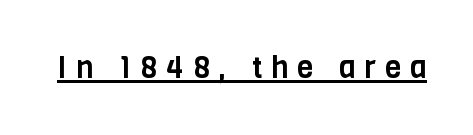
Rendered with straight, roman letterforms. These lines have a slow, spaced-out rhythm from letter to letter. The glyphs in this specimen are sans serif. The passage shown is underscored from start to finish. Spacing verdict: proportional, widths tailored to each character.
